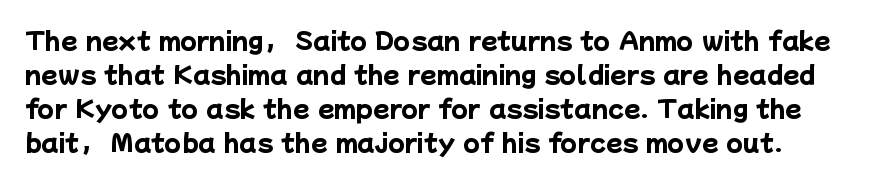
The image shows 24 px bold type; set normal line spacing (1.41x), normal letter spacing, not underlined.
